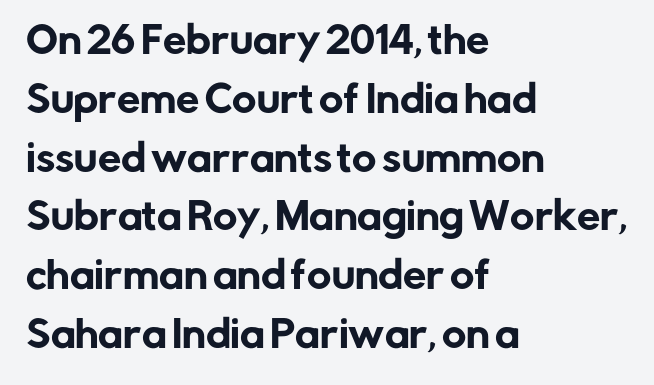
Q: Is the text italic (slanted)? A: No, it is upright.
Q: Is the typeface a serif or a sans-serif typeface? A: Sans-serif.
Q: Is the text underlined? A: No.
Q: How is the paragraph aligned? A: Left-aligned.
Q: Is the spacing between letters normal or unusually wide? A: Normal.
Q: Is the spacing between lines tight, normal or loose? A: Normal.
Q: Width (condensed, normal, or wide)? A: Normal.
Q: Stroke contrast? A: Low.
Q: x-height? A: Medium.
Q: Monospaced? A: No.
